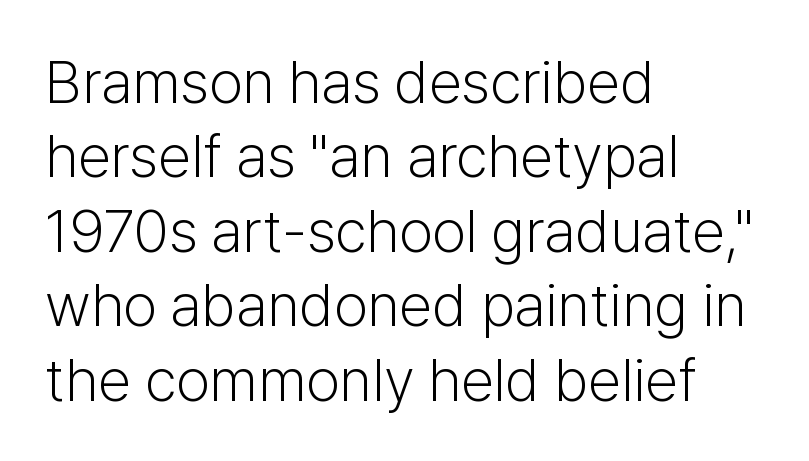
How are the letters spaced? Ordinarily, with no added tracking. The lines in this sample share a left origin and differ only in where they stop. A sans-serif font was chosen for this passage. This is roman type, the default non-slanted kind. A typesetter would call this proportional, since set widths differ per character. No chunkiness to these letters — they're not bold.
